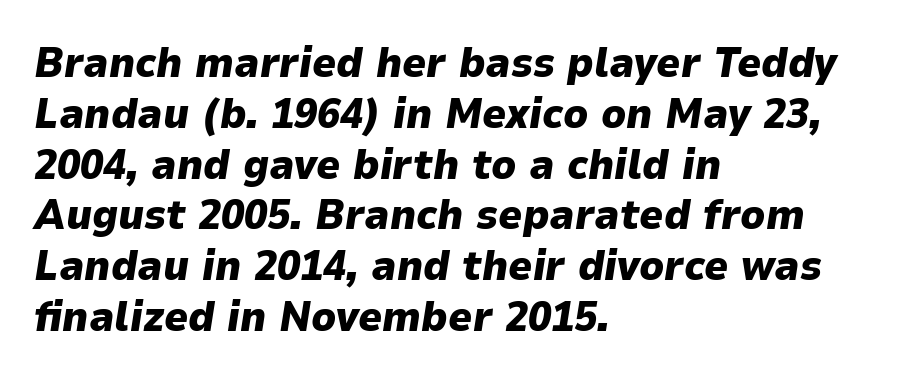
Q: Is the text bold? A: Yes.
Q: Is the text italic (slanted)? A: Yes, it leans right by about 9 degrees.
Q: Is the text underlined? A: No.
Q: How is the paragraph aligned? A: Left-aligned.
Q: Is the spacing between letters normal or unusually wide? A: Normal.
Q: Width (condensed, normal, or wide)? A: Normal.
Q: Stroke contrast? A: Low.
Q: x-height? A: Medium.
Q: Monospaced? A: No.
